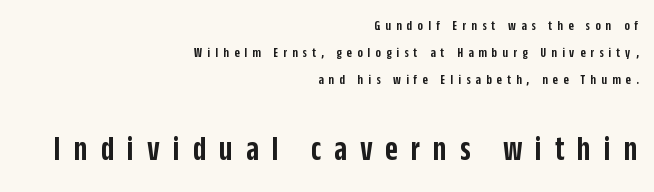
Q: Is the text bold? A: Semi-bold.
Q: Is the text italic (slanted)? A: No, it is upright.
Q: Is the typeface a serif or a sans-serif typeface? A: Sans-serif.
Q: Is the text underlined? A: No.
Q: How is the paragraph aligned? A: Right-aligned.
Q: Is the spacing between letters normal or unusually wide? A: Unusually wide.
Q: Is the spacing between lines tight, normal or loose? A: Loose.
Q: Which block of text is set in a larger size, the first (top) or the second (bottom)? A: The second (bottom) one.
Q: Width (condensed, normal, or wide)? A: Condensed.
Q: Stroke contrast? A: Low.
Q: x-height? A: Large.
Q: Monospaced? A: No.
